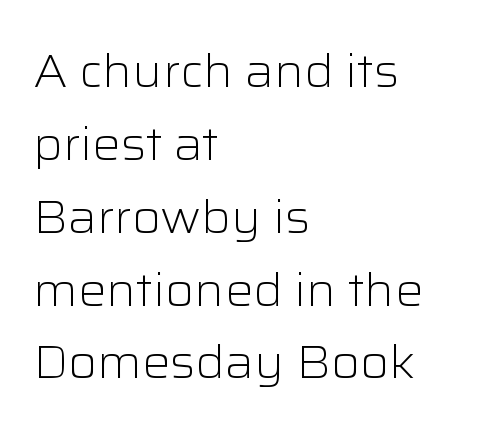
Q: Is the text bold? A: No.
Q: Is the text italic (slanted)? A: No, it is upright.
Q: Is the typeface a serif or a sans-serif typeface? A: Sans-serif.
Q: Is the text underlined? A: No.
Q: How is the paragraph aligned? A: Left-aligned.
Q: Is the spacing between letters normal or unusually wide? A: Normal.
Q: Is the spacing between lines tight, normal or loose? A: Normal.
Q: Width (condensed, normal, or wide)? A: Normal.
Q: Stroke contrast? A: Low.
Q: x-height? A: Medium.
Q: Monospaced? A: No.
